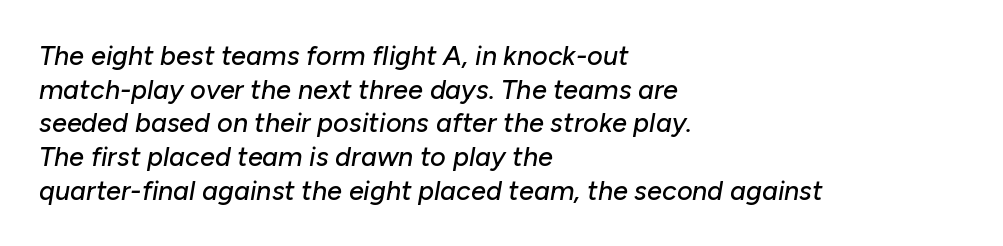
{"italic": "yes", "lean": "right", "slant_degrees": 10, "underline": "no", "align": "left", "line_spacing": "normal", "line_spacing_ratio": 1.25, "letter_spacing": "normal", "letter_spacing_em": 0.0, "glyph_px": 27}
